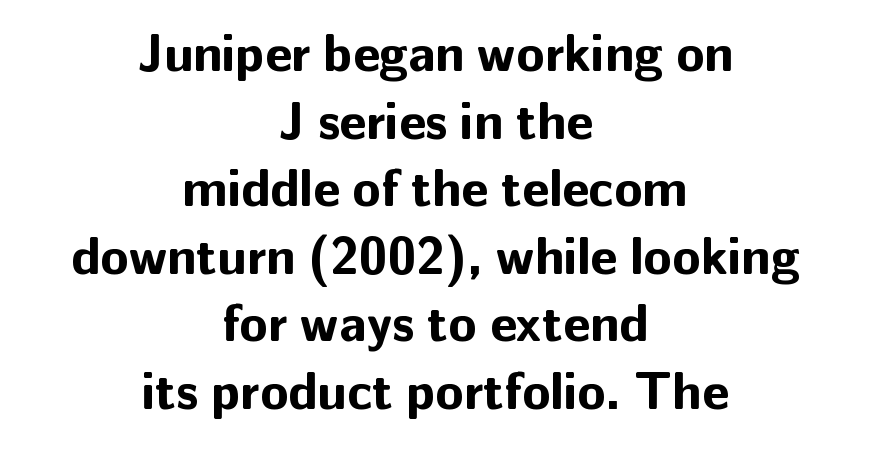
Q: Is the text bold? A: Yes.
Q: Is the text italic (slanted)? A: No, it is upright.
Q: Is the typeface a serif or a sans-serif typeface? A: Sans-serif.
Q: Is the text underlined? A: No.
Q: How is the paragraph aligned? A: Centered.
Q: Is the spacing between letters normal or unusually wide? A: Normal.
Q: Is the spacing between lines tight, normal or loose? A: Normal.
Q: Width (condensed, normal, or wide)? A: Normal.
Q: Stroke contrast? A: Low.
Q: x-height? A: Medium.
Q: Monospaced? A: No.
